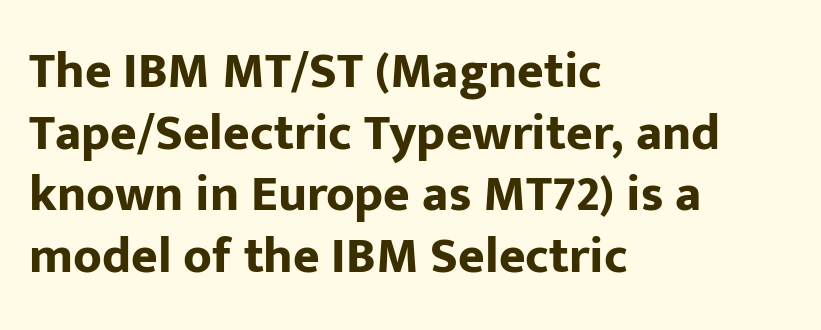
Q: Is the text bold? A: Yes.
Q: Is the text italic (slanted)? A: No, it is upright.
Q: Is the typeface a serif or a sans-serif typeface? A: Sans-serif.
Q: Is the text underlined? A: No.
Q: How is the paragraph aligned? A: Left-aligned.
Q: Is the spacing between letters normal or unusually wide? A: Normal.
Q: Width (condensed, normal, or wide)? A: Normal.
Q: Stroke contrast? A: Low.
Q: x-height? A: Medium.
Q: Monospaced? A: No.
